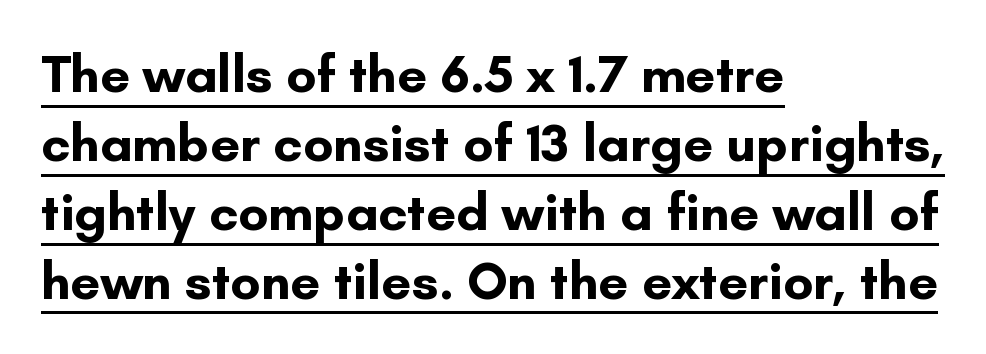
Q: Is the text bold? A: Yes.
Q: Is the text italic (slanted)? A: No, it is upright.
Q: Is the typeface a serif or a sans-serif typeface? A: Sans-serif.
Q: Is the text underlined? A: Yes.
Q: How is the paragraph aligned? A: Left-aligned.
Q: Is the spacing between letters normal or unusually wide? A: Normal.
Q: Is the spacing between lines tight, normal or loose? A: Normal.
Q: Width (condensed, normal, or wide)? A: Normal.
Q: Stroke contrast? A: Low.
Q: x-height? A: Small.
Q: Monospaced? A: No.
